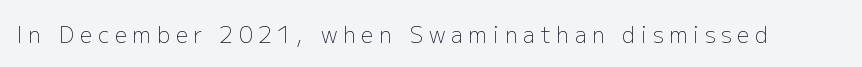
Q: Is the text bold? A: No.
Q: Is the text italic (slanted)? A: No, it is upright.
Q: Is the text underlined? A: No.
Q: Is the spacing between letters normal or unusually wide? A: Unusually wide.
